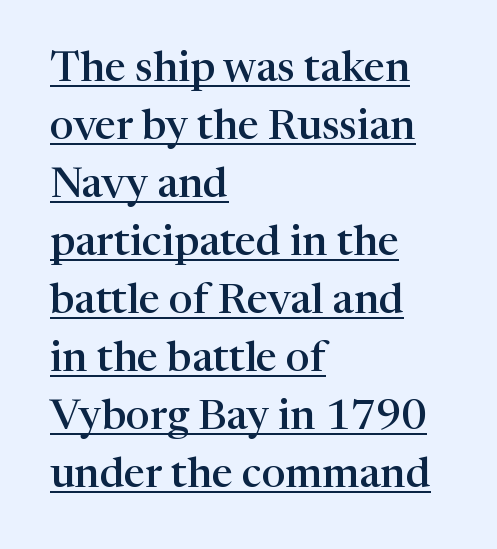
{"serif": "yes", "italic": "no", "bold": "semi", "weight": "semibold", "width": "normal", "stroke_contrast": "high", "x_height": "medium", "monospaced": "no", "underline": "yes", "align": "left", "line_spacing": "normal", "line_spacing_ratio": 1.38, "letter_spacing": "normal", "letter_spacing_em": 0.0, "glyph_px": 42}
